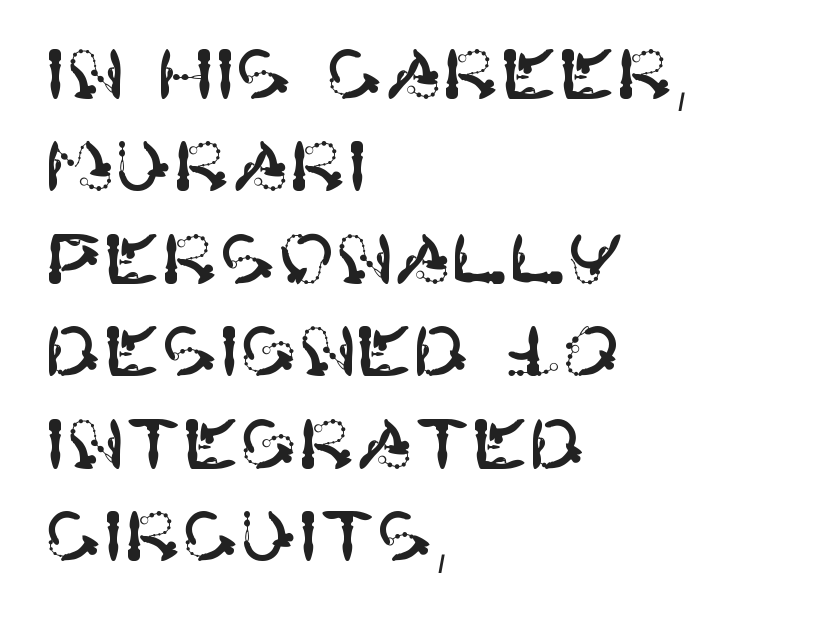
{"serif": "no", "italic": "no", "width": "normal", "stroke_contrast": "high", "x_height": "large", "underline": "no", "align": "left", "line_spacing": "normal", "line_spacing_ratio": 1.34, "letter_spacing": "normal", "letter_spacing_em": 0.0, "glyph_px": 69}
